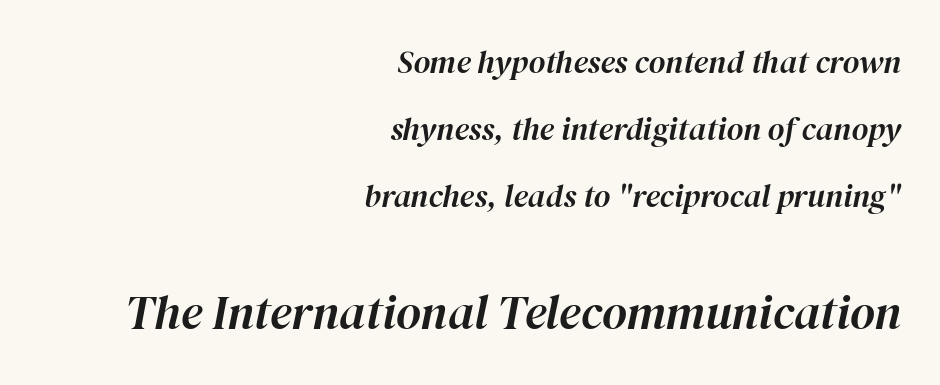
Q: Is the text italic (slanted)? A: Yes, it leans right by about 12 degrees.
Q: Is the text underlined? A: No.
Q: How is the paragraph aligned? A: Right-aligned.
Q: Is the spacing between letters normal or unusually wide? A: Normal.
Q: Is the spacing between lines tight, normal or loose? A: Loose.
Q: Which block of text is set in a larger size, the first (top) or the second (bottom)? A: The second (bottom) one.
Q: Width (condensed, normal, or wide)? A: Normal.
Q: Stroke contrast? A: High.
Q: x-height? A: Medium.
Q: Monospaced? A: No.
